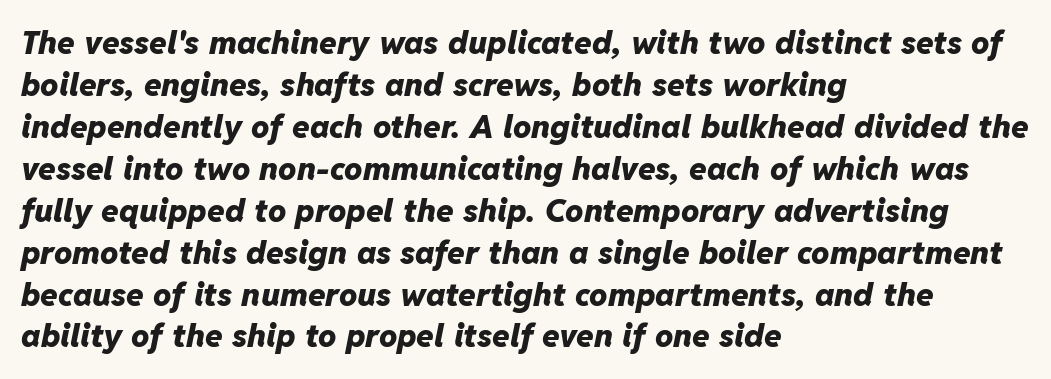
You could not count columns in this text — the font is proportionally spaced. Horizontal alignment here is leftward, the default for most running prose. Normally led — the rows are evenly, conventionally spaced. Slanted lettering throughout. Beneath every word, the page is bare.
